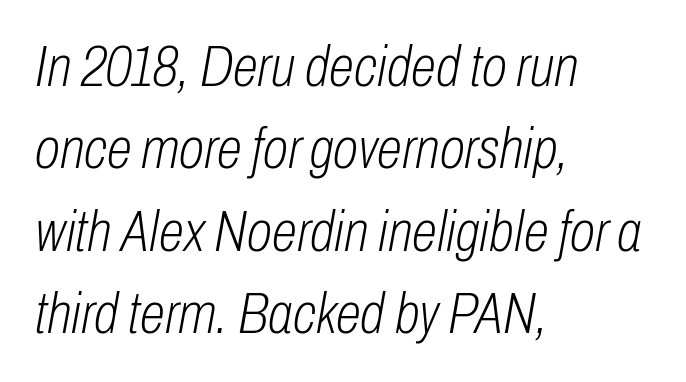
The image shows 58 px light, condensed type, italic (leaning right); set left-aligned, normal line spacing (1.42x), normal letter spacing, not underlined; low stroke contrast and a medium x-height.
